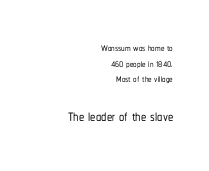
Q: Is the text italic (slanted)? A: No, it is upright.
Q: Is the text underlined? A: No.
Q: How is the paragraph aligned? A: Right-aligned.
Q: Is the spacing between letters normal or unusually wide? A: Normal.
Q: Is the spacing between lines tight, normal or loose? A: Tight.
Q: Which block of text is set in a larger size, the first (top) or the second (bottom)? A: The second (bottom) one.
